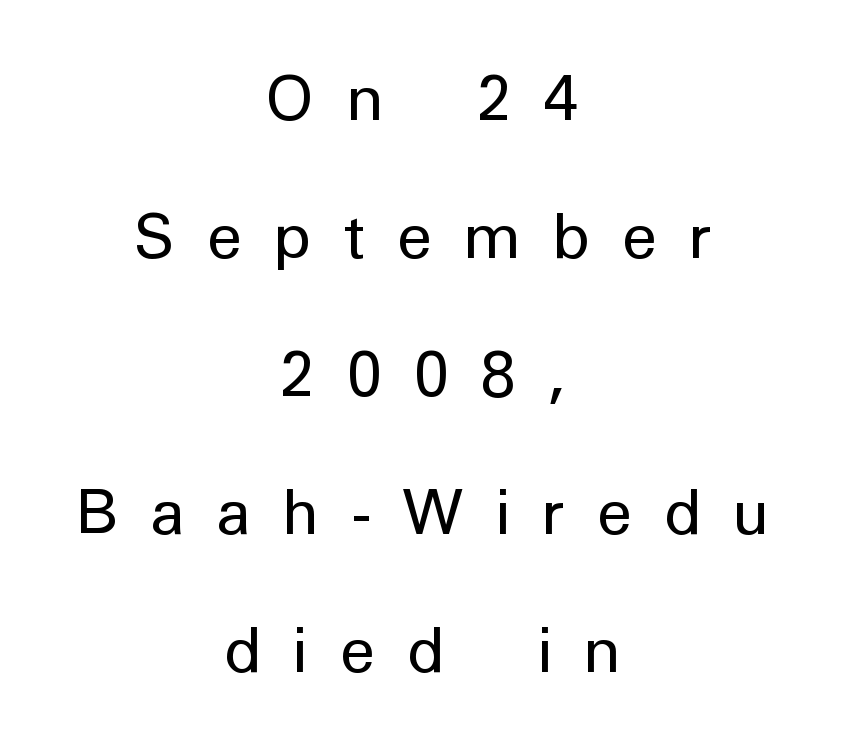
{"serif": "no", "italic": "no", "bold": "no", "weight": "regular", "width": "normal", "stroke_contrast": "low", "x_height": "medium", "monospaced": "no", "underline": "no", "align": "center", "line_spacing": "loose", "line_spacing_ratio": 2.19, "letter_spacing": "wide", "letter_spacing_em": 0.49, "glyph_px": 63}
